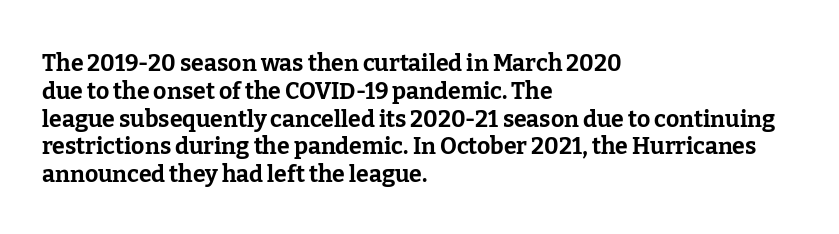
{"italic": "no", "bold": "yes", "underline": "no", "align": "left", "line_spacing_ratio": 1.21, "letter_spacing": "normal", "letter_spacing_em": 0.0, "glyph_px": 23}
